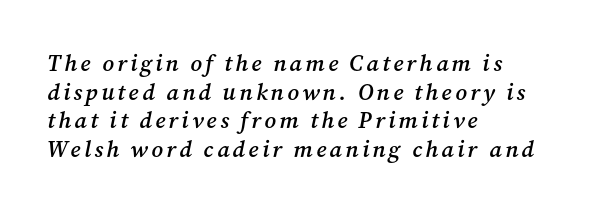
The image shows 23 px text type, italic (leaning right); set left-aligned, line spacing 1.24x, not underlined.
